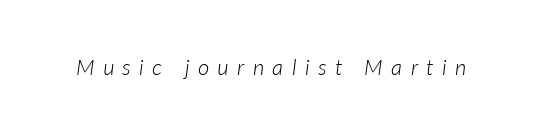
The image shows 22 px text type, italic (leaning right); set unusually wide letter spacing (+0.38 em), not underlined.
